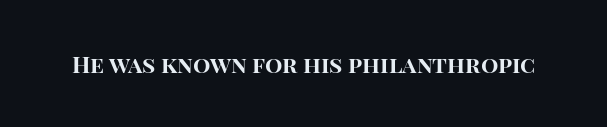
Q: Is the text bold? A: Yes.
Q: Is the text italic (slanted)? A: No, it is upright.
Q: Is the text underlined? A: No.
Q: Is the spacing between letters normal or unusually wide? A: Normal.
